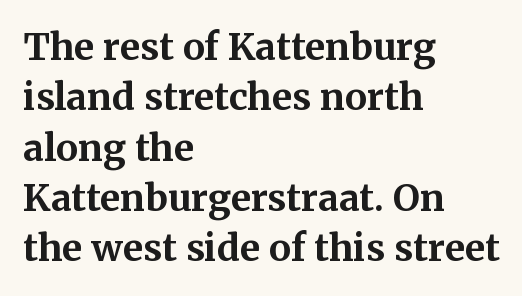
{"serif": "yes", "italic": "no", "bold": "yes", "weight": "bold", "width": "normal", "stroke_contrast": "medium", "x_height": "medium", "monospaced": "no", "underline": "no", "align": "left", "line_spacing": "normal", "line_spacing_ratio": 1.36, "letter_spacing": "normal", "letter_spacing_em": 0.0, "glyph_px": 37}
